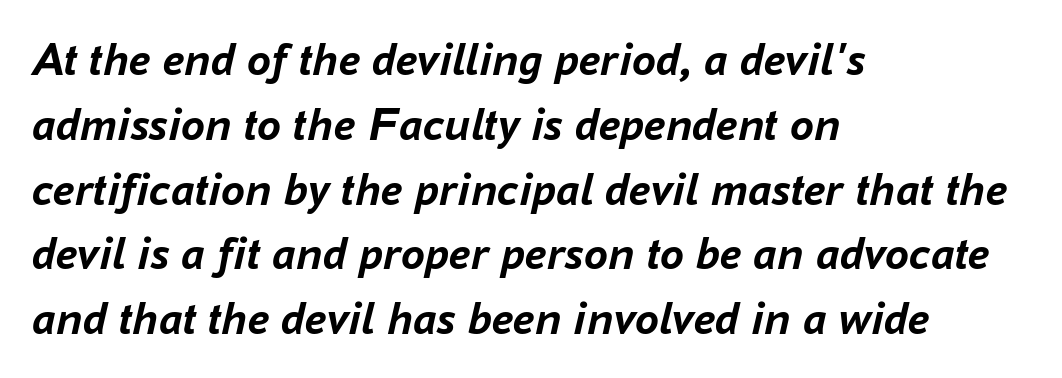
The image shows 48 px semibold type, italic (leaning right); set left-aligned, normal line spacing (1.35x), normal letter spacing, not underlined; low stroke contrast and a medium x-height.
